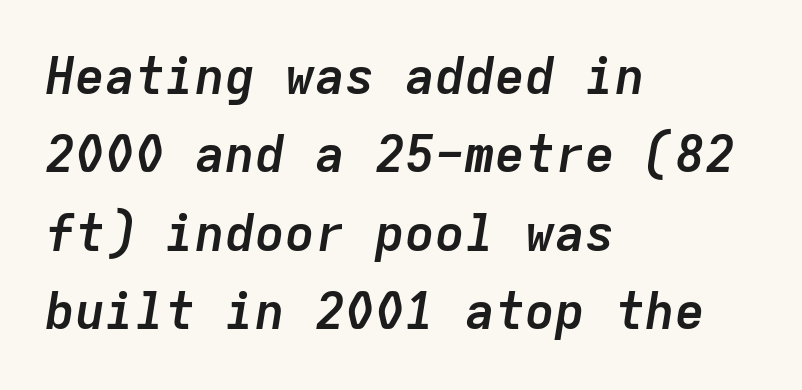
{"italic": "yes", "lean": "right", "slant_degrees": 9, "bold": "yes", "weight": "semibold", "width": "normal", "stroke_contrast": "low", "x_height": "medium", "monospaced": "yes", "underline": "no", "align": "left", "line_spacing": "normal", "line_spacing_ratio": 1.57, "letter_spacing": "normal", "letter_spacing_em": 0.0, "glyph_px": 50}
